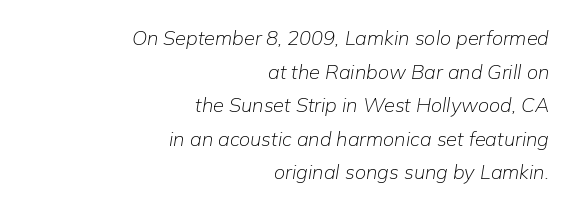
Quick note: underline off. This sample uses an oblique cut, with every glyph tilted off the vertical. The font sits on the lighter half of the weight spectrum, regular included. What stands out about the letter spacing? Nothing — it is the standard amount.
